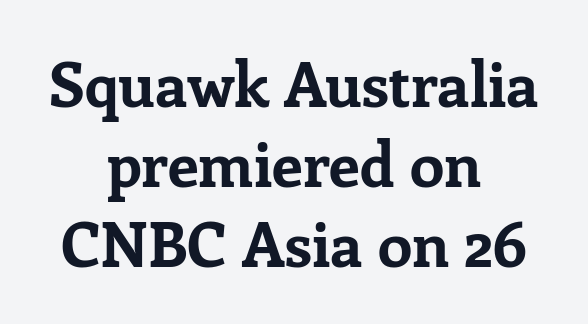
Look at the tracking — it's just the regular setting, nothing added. Strong, thick strokes mark this as bold type. The axis of the letterforms is exactly vertical. The compositor balanced each line on the midline.
